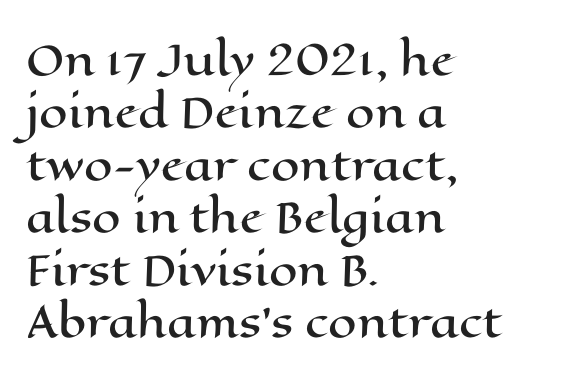
The image shows 41 px wide type, upright; set left-aligned, normal line spacing (1.28x), normal letter spacing, not underlined; high stroke contrast and a medium x-height.
